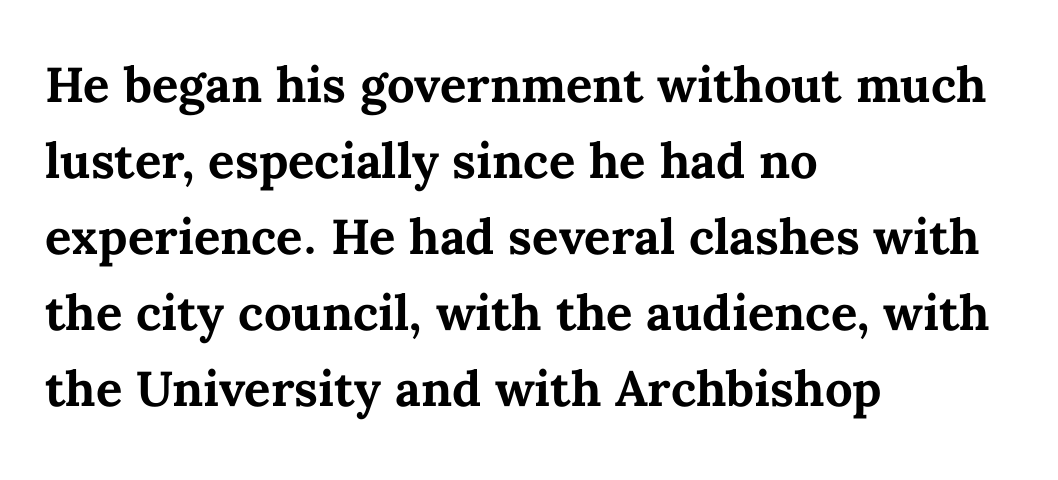
The letters sit at their default tracking, neither squeezed nor spread. A typesetter would mark this as roman, not italic. Honestly, there is no underline to notice here at all. The passage shown is typed in a proportional face where columns would drift. Strokes here are thick enough to call this a true bold. Does the leading feel generous? No, just average.
